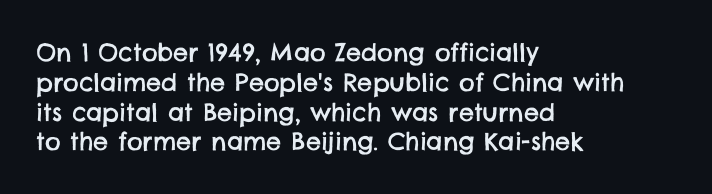
Q: Is the text underlined? A: No.
Q: How is the paragraph aligned? A: Left-aligned.
Q: Is the spacing between letters normal or unusually wide? A: Normal.
